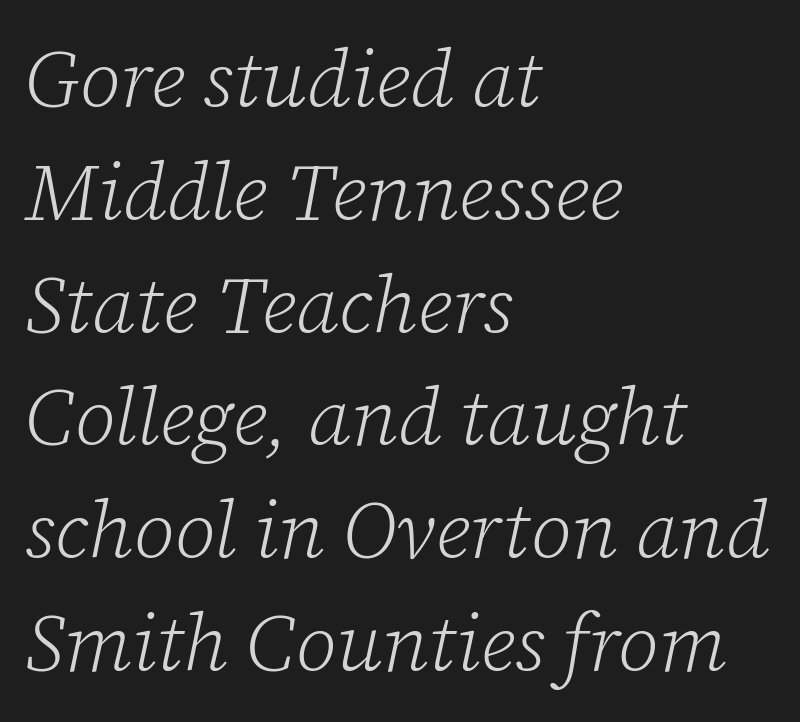
Q: Is the text bold? A: No.
Q: Is the text italic (slanted)? A: Yes, it leans right by about 12 degrees.
Q: Is the typeface a serif or a sans-serif typeface? A: Serif.
Q: Is the text underlined? A: No.
Q: How is the paragraph aligned? A: Left-aligned.
Q: Is the spacing between letters normal or unusually wide? A: Normal.
Q: Is the spacing between lines tight, normal or loose? A: Normal.
Q: Width (condensed, normal, or wide)? A: Normal.
Q: Stroke contrast? A: Low.
Q: x-height? A: Medium.
Q: Monospaced? A: No.
